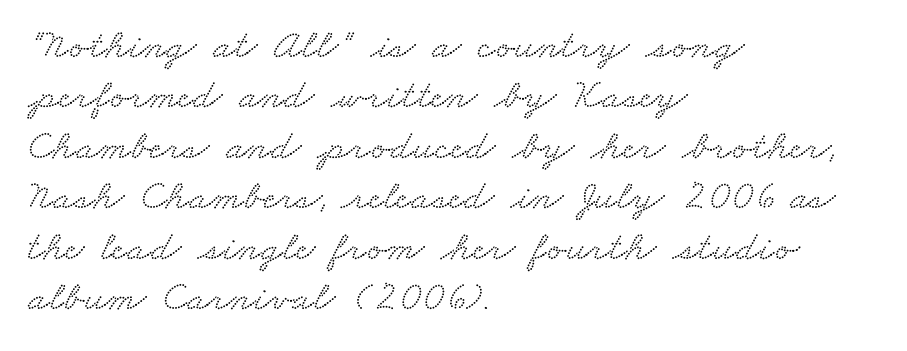
The image shows 42 px wide type; set left-aligned, line spacing 1.2x, normal letter spacing, not underlined; low stroke contrast and a small x-height.
